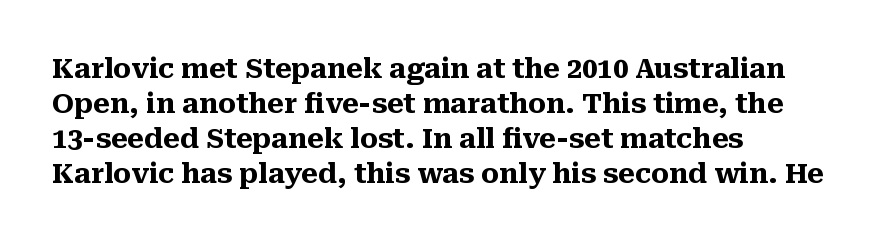
The image shows 27 px bold type, upright; set left-aligned, normal line spacing (1.3x), normal letter spacing, not underlined.
